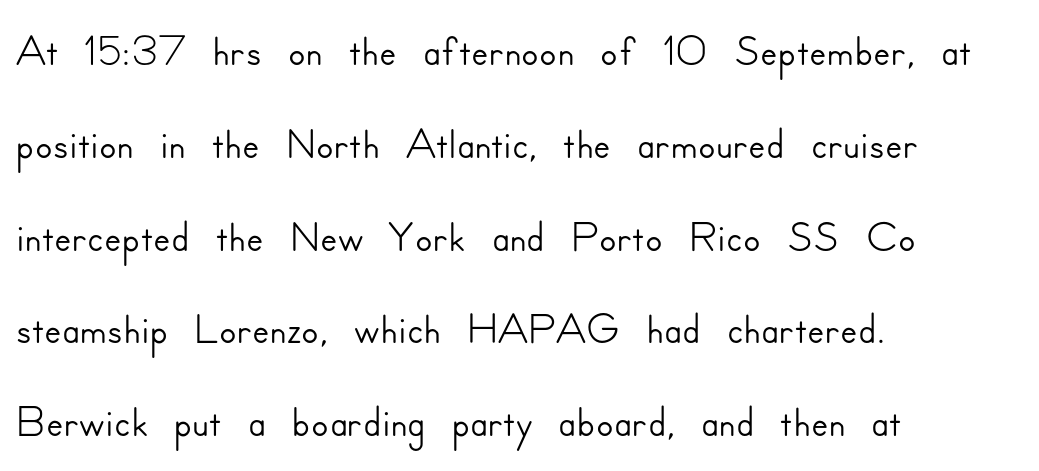
Q: Is the text italic (slanted)? A: No, it is upright.
Q: Is the typeface a serif or a sans-serif typeface? A: Sans-serif.
Q: Is the text underlined? A: No.
Q: How is the paragraph aligned? A: Left-aligned.
Q: Is the spacing between letters normal or unusually wide? A: Normal.
Q: Is the spacing between lines tight, normal or loose? A: Normal.
Q: Width (condensed, normal, or wide)? A: Normal.
Q: Stroke contrast? A: Low.
Q: x-height? A: Small.
Q: Monospaced? A: No.
